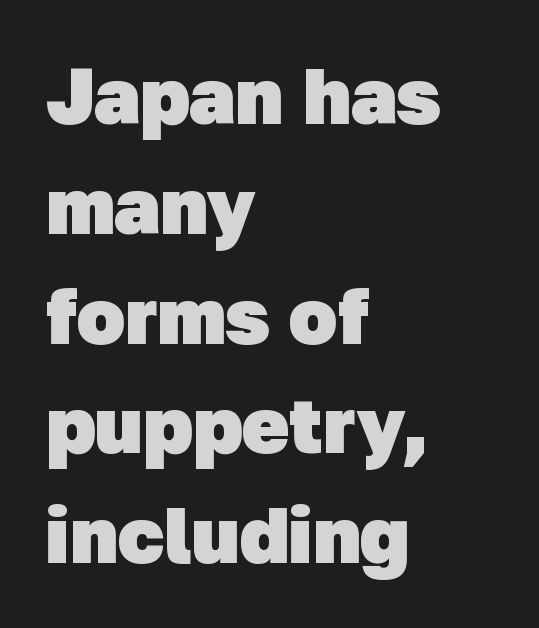
The image shows 79 px heavy sans-serif type; set left-aligned, normal line spacing (1.39x), normal letter spacing, not underlined; low stroke contrast and a medium x-height.
